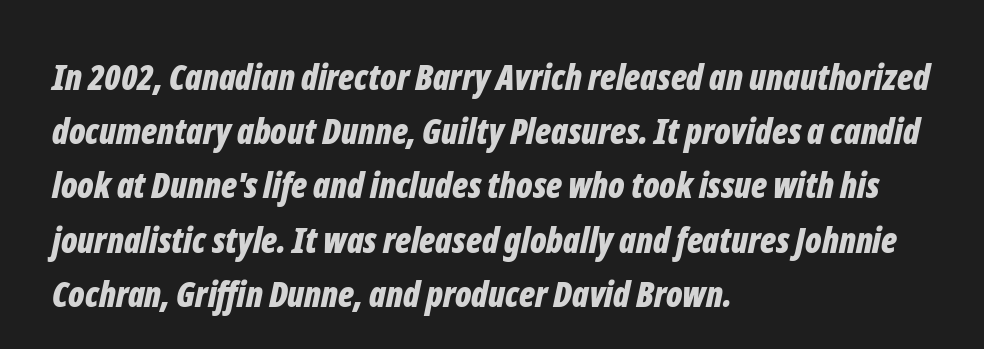
{"italic": "yes", "lean": "right", "slant_degrees": 12, "bold": "yes", "weight": "bold", "width": "condensed", "stroke_contrast": "low", "x_height": "medium", "monospaced": "no", "underline": "no", "align": "left", "line_spacing": "normal", "line_spacing_ratio": 1.55, "letter_spacing": "normal", "letter_spacing_em": 0.0, "glyph_px": 35}
